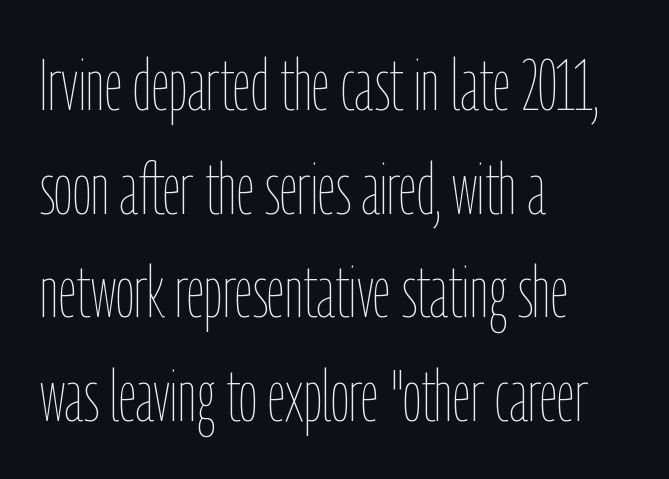
{"italic": "no", "bold": "no", "weight": "thin", "width": "condensed", "stroke_contrast": "low", "x_height": "medium", "monospaced": "no", "underline": "no", "align": "left", "line_spacing": "normal", "line_spacing_ratio": 1.44, "letter_spacing": "normal", "letter_spacing_em": 0.0, "glyph_px": 72}
